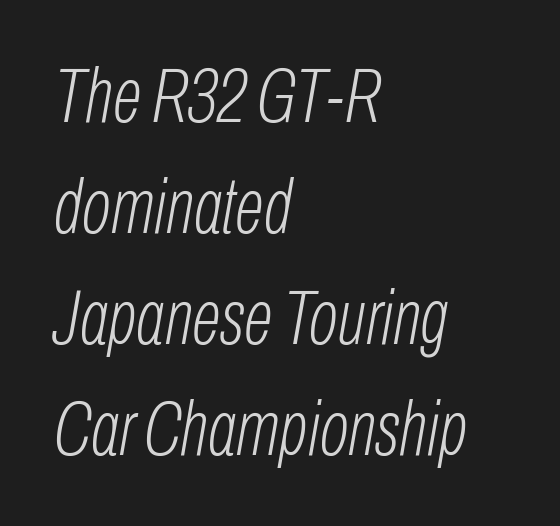
The space between consecutive lines is moderate. The lines are quadded left. Ink coverage per letter is moderate at most. This sample has the flowing, uneven cadence of proportional lettering. Emphasis-style slanted type is in use.
